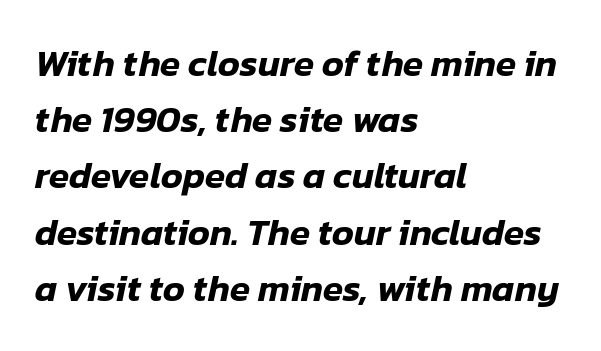
A bare baseline throughout the passage. Nothing unusual about the tracking: characters are spaced as the font intends. These lines were composed using italics. The lines are quadded left. These lines sit exactly where default settings would place them. The passage shown is typed in a proportional face where columns would drift.
